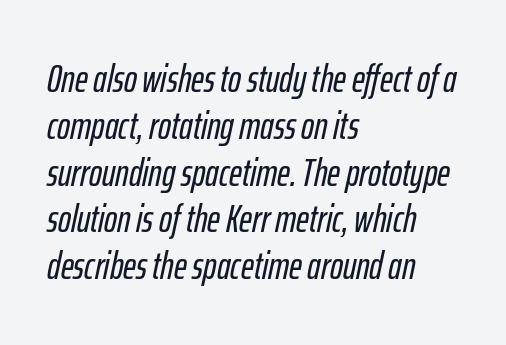
All the whitespace from short lines collects on the right. Proportional: the letters do not fall into vertical columns. Nothing unusual about the tracking: characters are spaced as the font intends. Unmarked baselines from the first word to the last. Emphasis-style slanted type is in use.
